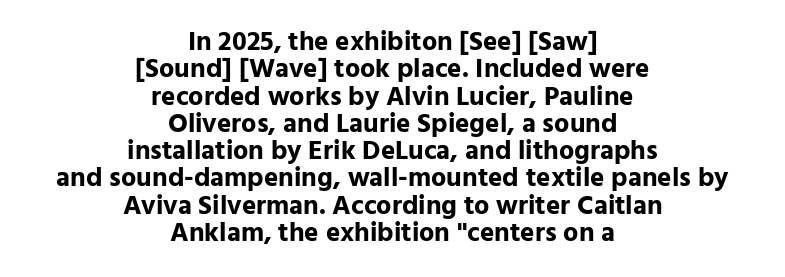
The image shows 27 px bold type, upright; set centered, tight line spacing (1.01x), normal letter spacing, not underlined.
